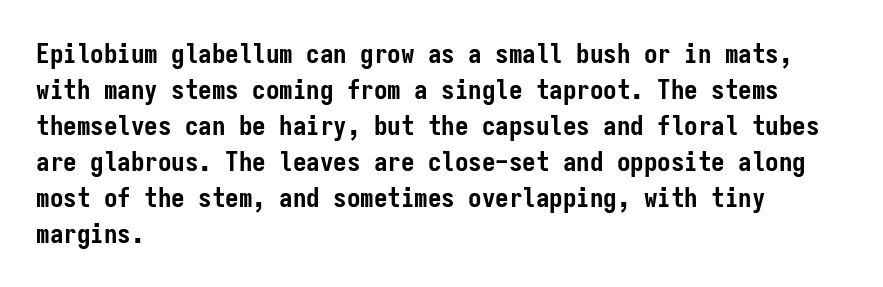
Q: Is the text bold? A: Yes.
Q: Is the text italic (slanted)? A: No, it is upright.
Q: Is the text underlined? A: No.
Q: How is the paragraph aligned? A: Left-aligned.
Q: Is the spacing between letters normal or unusually wide? A: Normal.
Q: Is the spacing between lines tight, normal or loose? A: Normal.
